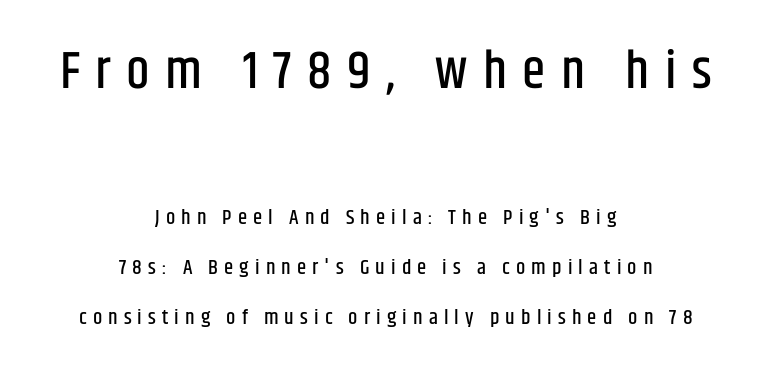
Q: Is the text italic (slanted)? A: No, it is upright.
Q: Is the typeface a serif or a sans-serif typeface? A: Sans-serif.
Q: Is the text underlined? A: No.
Q: How is the paragraph aligned? A: Centered.
Q: Is the spacing between letters normal or unusually wide? A: Unusually wide.
Q: Is the spacing between lines tight, normal or loose? A: Loose.
Q: Which block of text is set in a larger size, the first (top) or the second (bottom)? A: The first (top) one.
Q: Width (condensed, normal, or wide)? A: Condensed.
Q: Stroke contrast? A: Low.
Q: x-height? A: Large.
Q: Monospaced? A: No.
